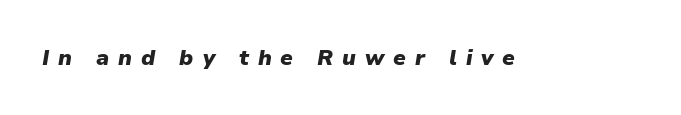
Q: Is the text bold? A: Yes.
Q: Is the text italic (slanted)? A: Yes, it leans right by about 9 degrees.
Q: Is the text underlined? A: No.
Q: Is the spacing between letters normal or unusually wide? A: Unusually wide.
